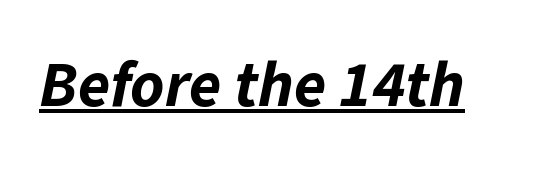
The image shows 65 px bold type, italic (leaning right); set normal letter spacing, underlined; low stroke contrast and a medium x-height.
